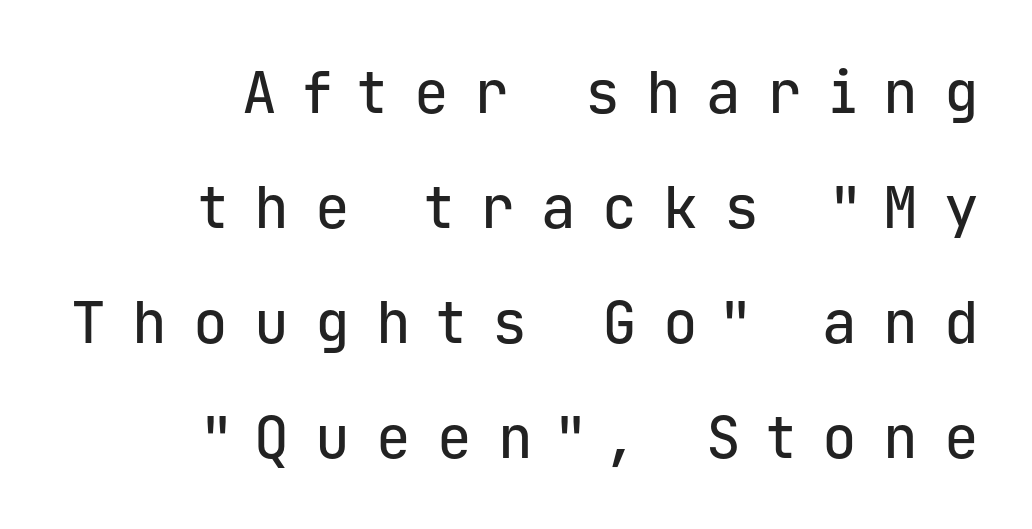
Each letter, wide or thin by design, is forced into the same width here. Horizontal bands of white between lines are thick stripes. A student would call this right alignment; a typographer would say flush right, rag left. Honestly, there is no underline to notice here at all. The typography opts for an upright posture over an oblique one. The characters display no serif detailing; their extremities are plain.
